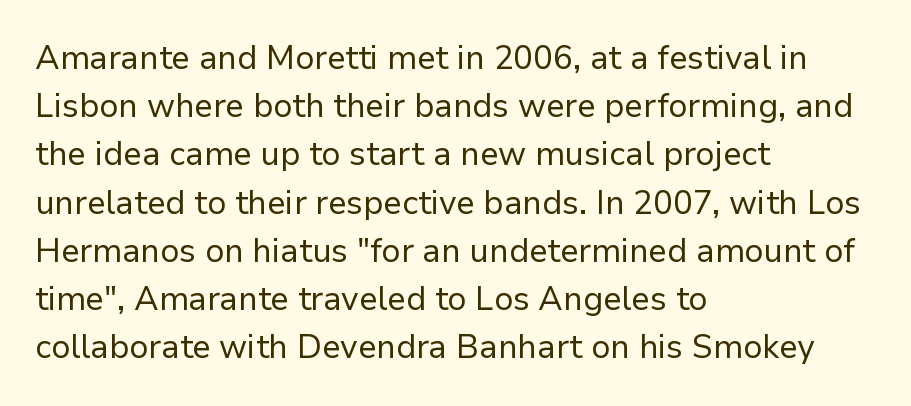
The weight would be labelled regular, book, light, or lighter still. The passage shown has conventional tracking throughout. Unmarked baselines from the first word to the last. Students, observe: this is what conventionally led text looks like. Do the characters align in a grid? No, the font is proportional.
